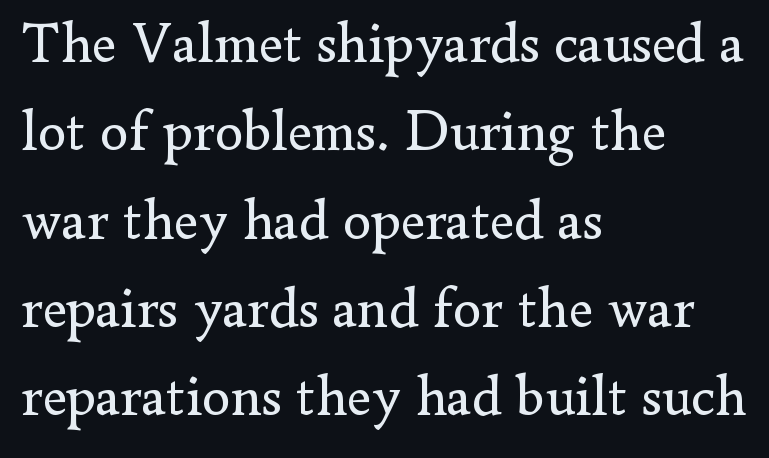
Does the lettering tilt? It doesn't — this is upright. One-word summary of the alignment: left. Yep, those are serifs on the letters. The cut favours lightness, reaching ordinary text weight at its darkest. Words appear dense and cohesive because spacing is normal.
